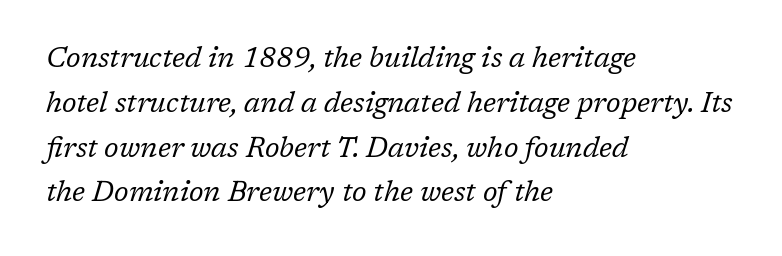
The space between consecutive lines is moderate. The foot of each line stays bare and open. You can tell from the footed stems that serif type was used. Students, note that the glyphs here touch the page at normal intervals.
